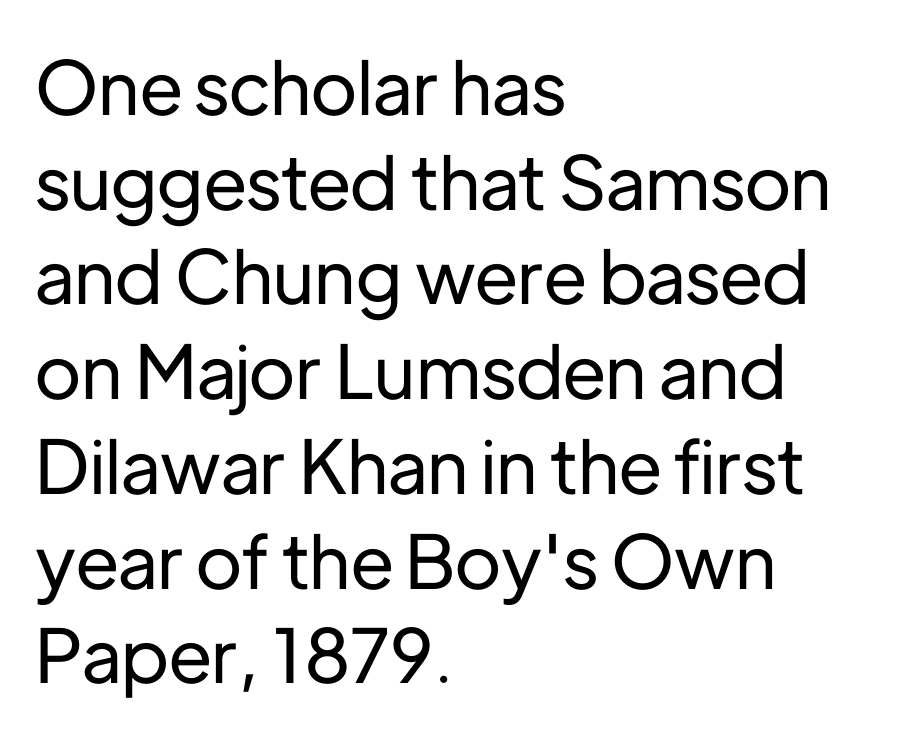
Nobody drew a line under any word here. Looks like regular typesetting: each glyph gets only the width it needs. Layout note: lines flush left. It's the straight-up-and-down kind of type. A typesetter would call this zero additional tracking.
